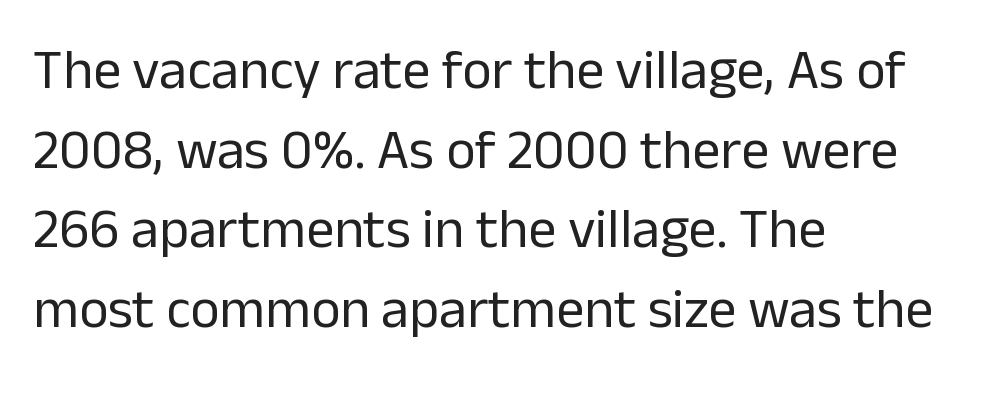
This rendering leaves character spacing at its baseline value. One glance says typical: line gaps are just what's usual. The font sits on the lighter half of the weight spectrum, regular included. The passage shown is typed in a proportional face where columns would drift. The lettering stays uniformly vertical, giving the passage a roman look.
